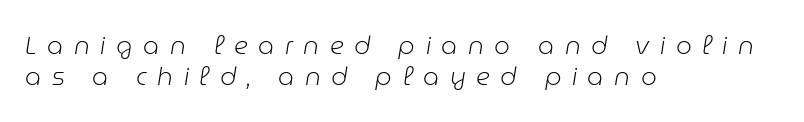
Q: Is the text bold? A: No.
Q: Is the text italic (slanted)? A: Yes, it leans right by about 9 degrees.
Q: Is the text underlined? A: No.
Q: How is the paragraph aligned? A: Left-aligned.
Q: Is the spacing between letters normal or unusually wide? A: Unusually wide.
